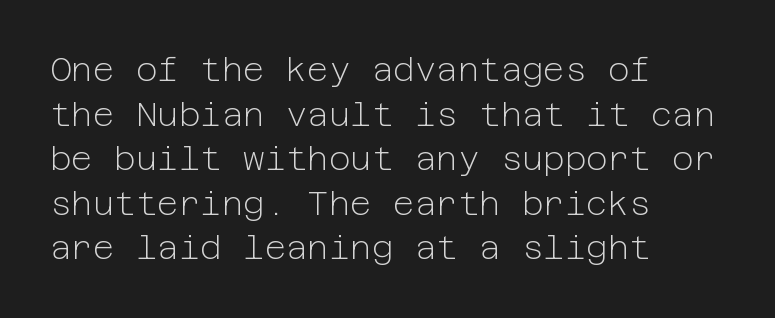
Ordinary non-slanted type is in use. The passage shown is not underscored anywhere. Stroke terminals: plain, sans-serif. This is not heavy type; no bold has been used. The ragged edge is on the right, which tells us the setting is flush left. Students, observe: this is what conventionally led text looks like.
